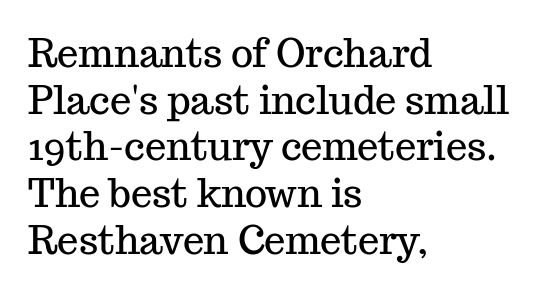
The image shows 38 px serif type, upright; set left-aligned, line spacing 1.23x, normal letter spacing, not underlined; medium stroke contrast and a medium x-height.
